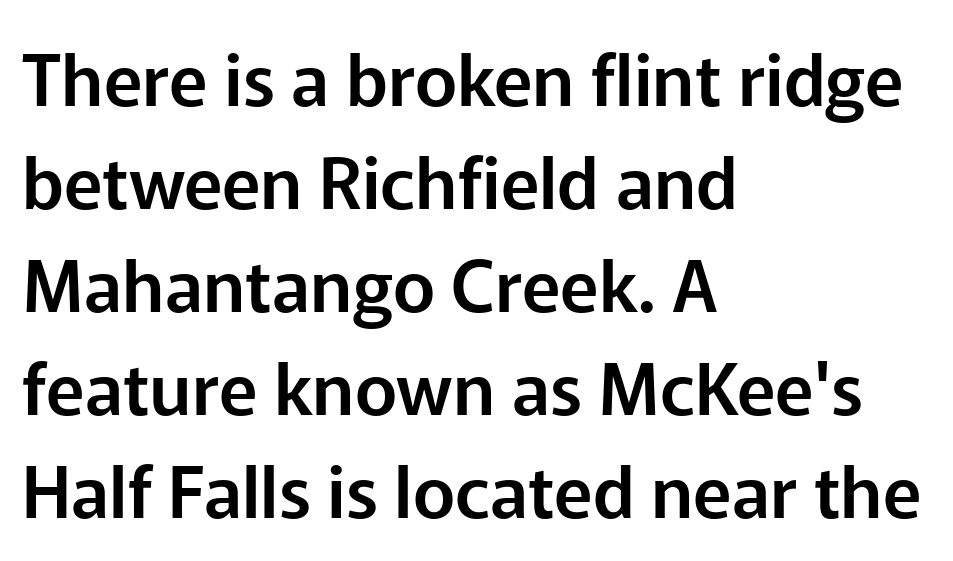
Q: Is the text italic (slanted)? A: No, it is upright.
Q: Is the typeface a serif or a sans-serif typeface? A: Sans-serif.
Q: Is the text underlined? A: No.
Q: How is the paragraph aligned? A: Left-aligned.
Q: Is the spacing between letters normal or unusually wide? A: Normal.
Q: Is the spacing between lines tight, normal or loose? A: Normal.
Q: Width (condensed, normal, or wide)? A: Normal.
Q: Stroke contrast? A: Low.
Q: x-height? A: Medium.
Q: Monospaced? A: No.
